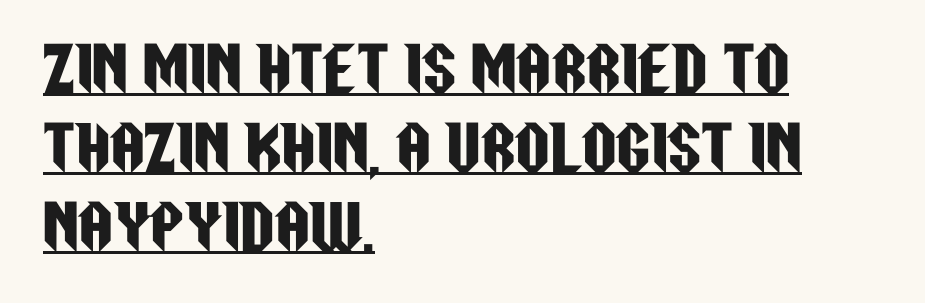
The image shows 60 px condensed sans-serif type, upright; set left-aligned, normal line spacing (1.32x), normal letter spacing, underlined; low stroke contrast and a large x-height.
